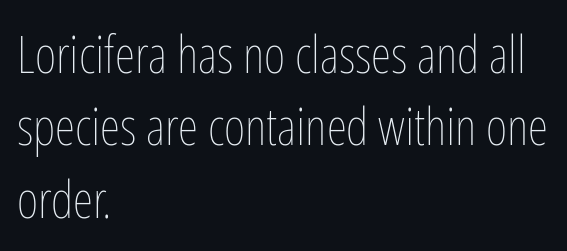
{"italic": "no", "bold": "no", "weight": "thin", "width": "condensed", "stroke_contrast": "low", "x_height": "medium", "monospaced": "no", "underline": "no", "align": "left", "line_spacing": "normal", "line_spacing_ratio": 1.39, "letter_spacing": "normal", "letter_spacing_em": 0.0, "glyph_px": 52}
